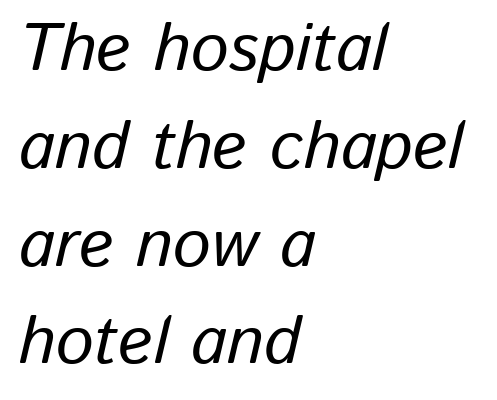
Q: Is the text italic (slanted)? A: Yes, it leans right by about 13 degrees.
Q: Is the text underlined? A: No.
Q: How is the paragraph aligned? A: Left-aligned.
Q: Is the spacing between letters normal or unusually wide? A: Normal.
Q: Is the spacing between lines tight, normal or loose? A: Normal.
Q: Width (condensed, normal, or wide)? A: Normal.
Q: Stroke contrast? A: Low.
Q: x-height? A: Medium.
Q: Monospaced? A: No.
